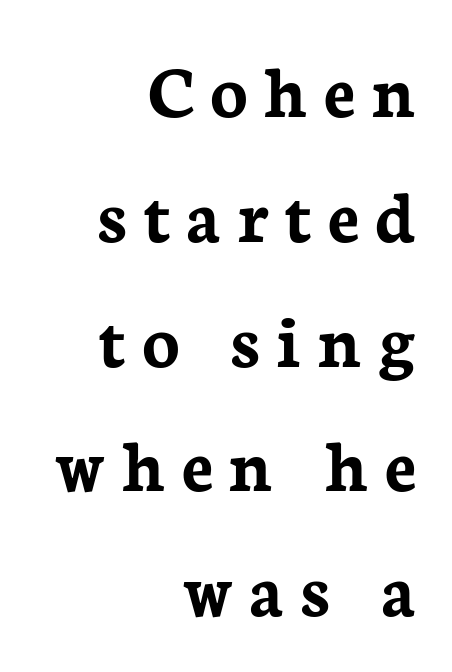
{"serif": "yes", "italic": "no", "bold": "yes", "weight": "semibold", "width": "normal", "stroke_contrast": "low", "x_height": "medium", "monospaced": "no", "underline": "no", "align": "right", "line_spacing": "normal", "line_spacing_ratio": 1.6, "letter_spacing": "wide", "letter_spacing_em": 0.2, "glyph_px": 78}
